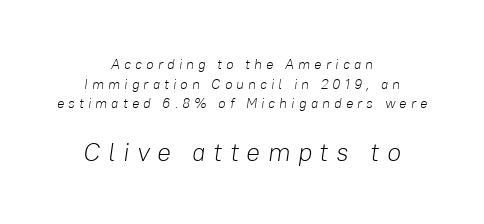
{"italic": "yes", "lean": "right", "slant_degrees": 8, "bold": "no", "underline": "no", "align": "center", "line_spacing": "normal", "line_spacing_ratio": 1.41, "letter_spacing": "wide", "letter_spacing_em": 0.28, "larger_block": "second", "size_ratio": 1.86, "glyph_px": 26}
